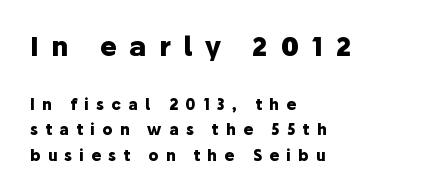
The image shows 26 px bold type, upright; set left-aligned, normal line spacing (1.7x), unusually wide letter spacing (+0.48 em), not underlined; the first (top) block is 1.73x larger.
